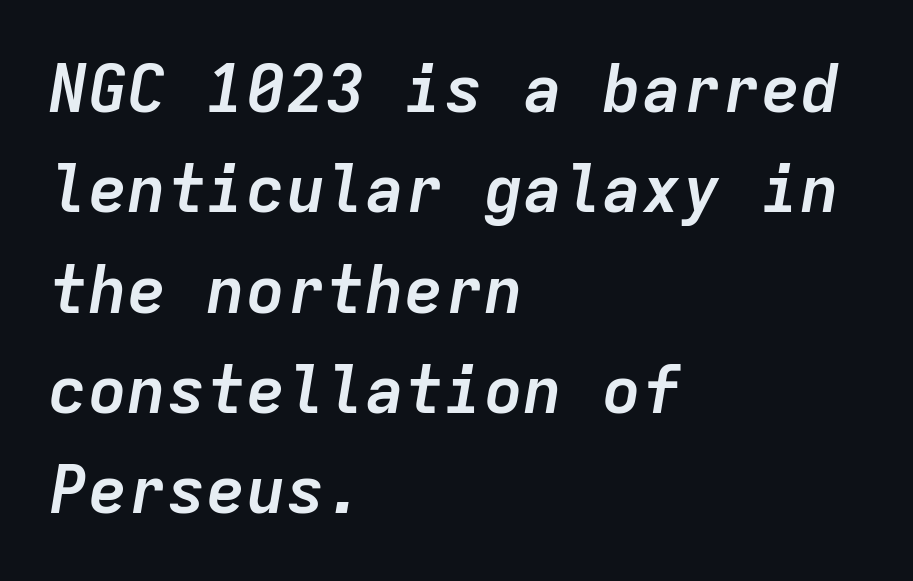
Q: Is the text bold? A: Yes.
Q: Is the text italic (slanted)? A: Yes, it leans right by about 9 degrees.
Q: Is the text underlined? A: No.
Q: How is the paragraph aligned? A: Left-aligned.
Q: Is the spacing between letters normal or unusually wide? A: Normal.
Q: Is the spacing between lines tight, normal or loose? A: Normal.
Q: Width (condensed, normal, or wide)? A: Normal.
Q: Stroke contrast? A: Low.
Q: x-height? A: Medium.
Q: Monospaced? A: Yes.
